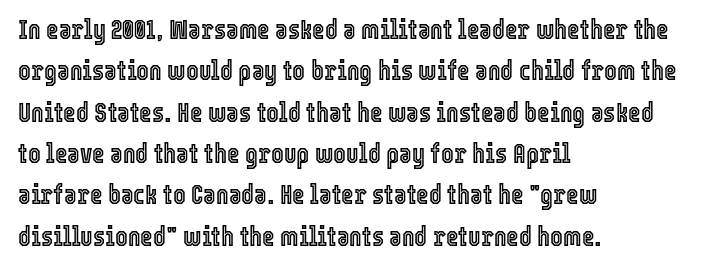
Q: Is the text italic (slanted)? A: No, it is upright.
Q: Is the text underlined? A: No.
Q: How is the paragraph aligned? A: Left-aligned.
Q: Is the spacing between letters normal or unusually wide? A: Normal.
Q: Is the spacing between lines tight, normal or loose? A: Normal.
